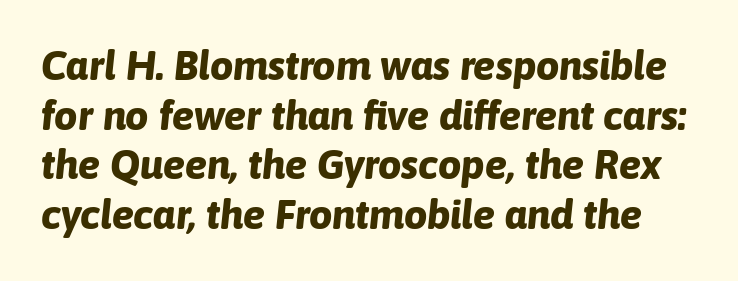
Q: Is the text bold? A: Yes.
Q: Is the text italic (slanted)? A: Yes, it leans right by about 6 degrees.
Q: Is the text underlined? A: No.
Q: Is the spacing between letters normal or unusually wide? A: Normal.
Q: Width (condensed, normal, or wide)? A: Normal.
Q: Stroke contrast? A: Low.
Q: x-height? A: Medium.
Q: Monospaced? A: No.
